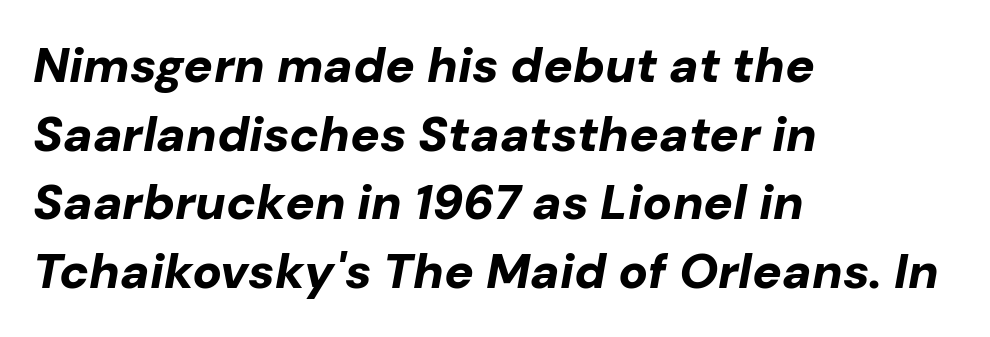
The image shows 49 px bold type, italic (leaning right); set left-aligned, normal line spacing (1.4x), normal letter spacing, not underlined; low stroke contrast and a medium x-height.
